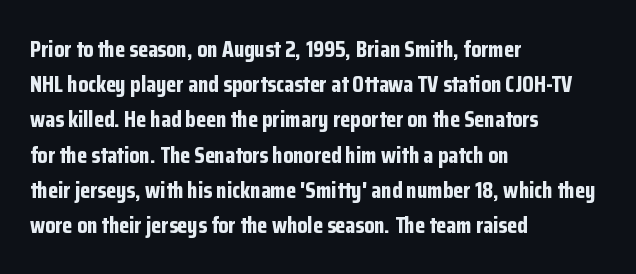
{"italic": "no", "bold": "yes", "underline": "no", "align": "left", "line_spacing": "normal", "line_spacing_ratio": 1.53, "letter_spacing": "normal", "letter_spacing_em": 0.0, "glyph_px": 23}
